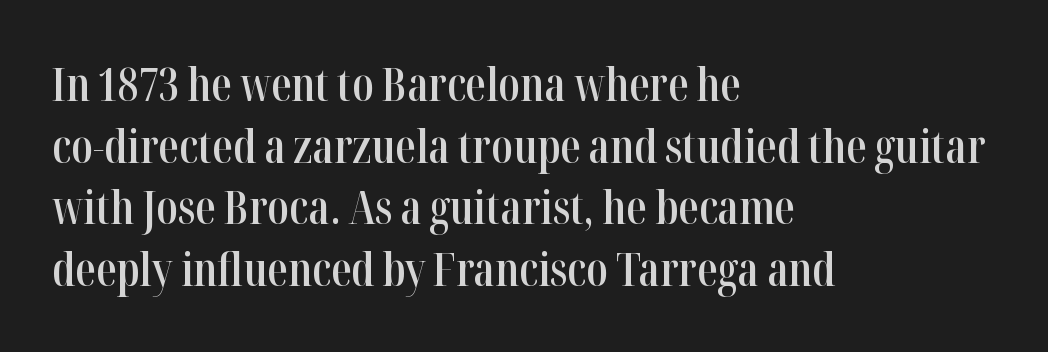
Q: Is the text bold? A: Semi-bold.
Q: Is the text italic (slanted)? A: No, it is upright.
Q: Is the typeface a serif or a sans-serif typeface? A: Serif.
Q: Is the text underlined? A: No.
Q: How is the paragraph aligned? A: Left-aligned.
Q: Is the spacing between letters normal or unusually wide? A: Normal.
Q: Is the spacing between lines tight, normal or loose? A: Normal.
Q: Width (condensed, normal, or wide)? A: Condensed.
Q: Stroke contrast? A: High.
Q: x-height? A: Medium.
Q: Monospaced? A: No.
